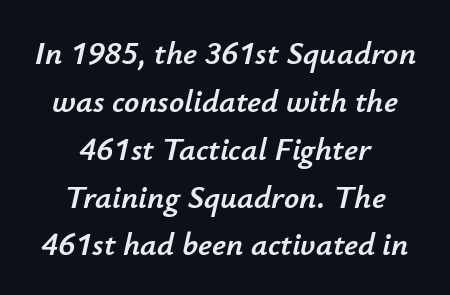
{"italic": "yes", "lean": "right", "slant_degrees": 12, "width": "normal", "stroke_contrast": "low", "x_height": "small", "monospaced": "no", "underline": "no", "align": "center", "line_spacing": "normal", "line_spacing_ratio": 1.45, "letter_spacing": "normal", "letter_spacing_em": 0.0, "glyph_px": 33}
